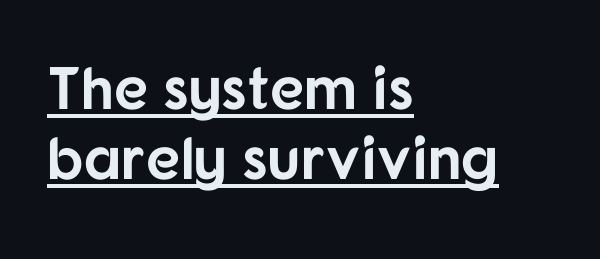
Posture: straight, roman, zero tilt. Does the type have serifs? No, each stem ends abruptly. Glyph-to-glyph distance matches everyday printed text. Set as a true bold cut, around the 700 mark. This sample has the flowing, uneven cadence of proportional lettering. A baseline rule has been typeset under these characters.
